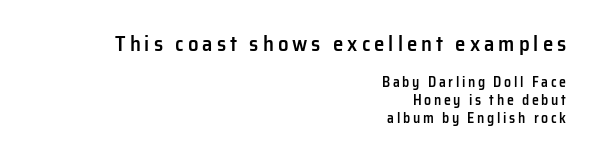
Strokes here are thickened, but only to semibold level. The compositor pushed each line to the right boundary. The emphasis by scale lands on block number one, above. The lettering stays uniformly vertical, giving the passage a roman look. Students, observe: this is what conventionally led text looks like.
